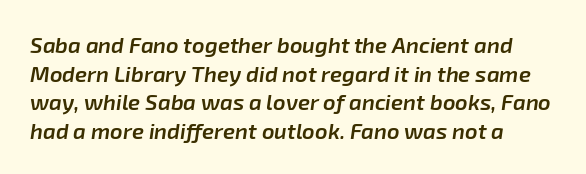
Any mark beneath the type? The region is blank. The vertical gap from one line to the next is medium. Its strokes are somewhat broadened, the hallmark of semibold type. Words appear dense and cohesive because spacing is normal. The text carries the slant typical of an italic or oblique font.
